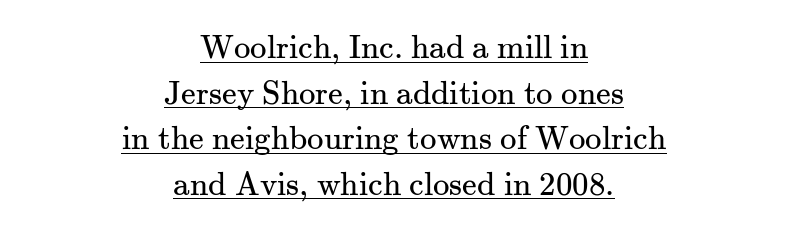
{"serif": "yes", "italic": "no", "bold": "no", "weight": "regular", "width": "normal", "stroke_contrast": "medium", "x_height": "small", "monospaced": "no", "underline": "yes", "align": "center", "line_spacing": "normal", "line_spacing_ratio": 1.38, "letter_spacing": "normal", "letter_spacing_em": 0.0, "glyph_px": 33}
